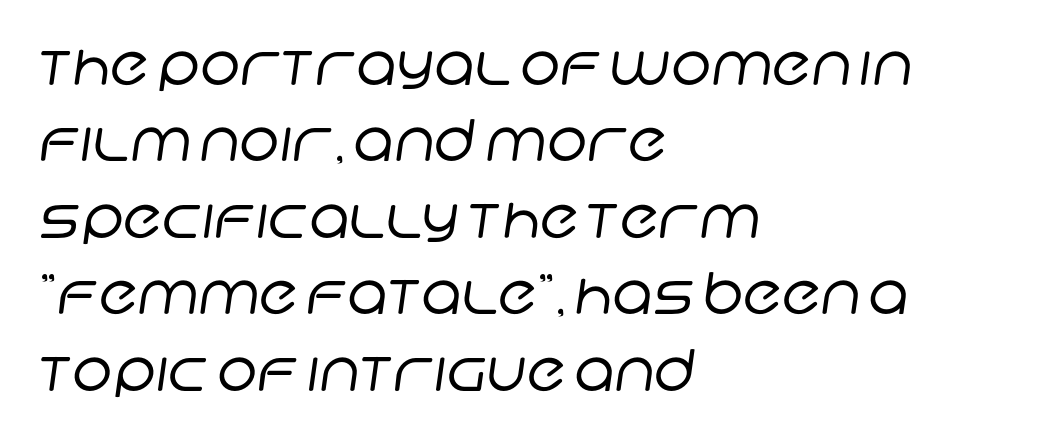
Think of a printed novel: that variable character pitch is what you see here. Baseline-to-baseline distance is the conventional proportion of letter height. Descenders are the only things crossing below the line. Horizontally, the lines are justified to the leading edge only. Nothing unusual about the tracking: characters are spaced as the font intends.
